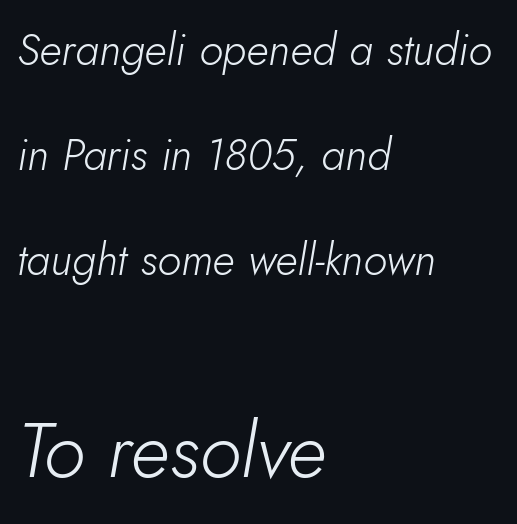
The letters advance in unequal steps, a hallmark of proportional type. This rendering uses left alignment, leaving the right contour irregular. Notice how the stems are inclined rather than vertical — that's the hallmark of italics. The later block is typeset at a bigger size than the earlier block. Weight: in the light-to-regular range. Short note: letters normally spaced.
